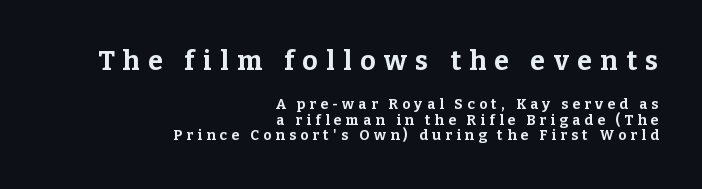
{"italic": "no", "bold": "yes", "underline": "no", "align": "right", "line_spacing": "tight", "line_spacing_ratio": 1.1, "letter_spacing": "wide", "letter_spacing_em": 0.31, "larger_block": "first", "size_ratio": 1.93, "glyph_px": 27}
